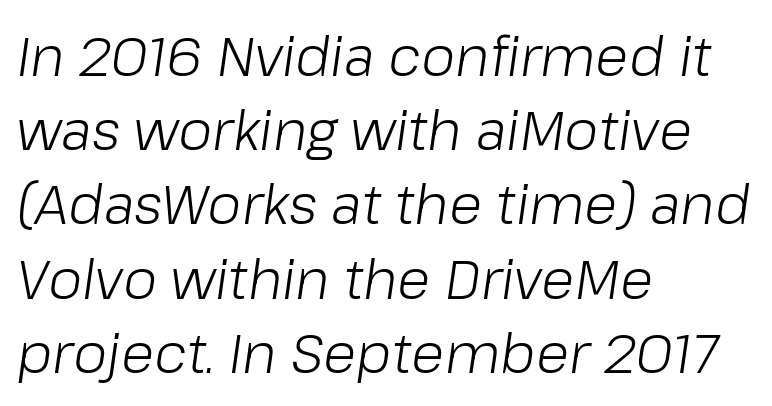
Q: Is the text bold? A: No.
Q: Is the text italic (slanted)? A: Yes, it leans right by about 8 degrees.
Q: Is the text underlined? A: No.
Q: How is the paragraph aligned? A: Left-aligned.
Q: Is the spacing between letters normal or unusually wide? A: Normal.
Q: Is the spacing between lines tight, normal or loose? A: Normal.
Q: Width (condensed, normal, or wide)? A: Normal.
Q: Stroke contrast? A: Low.
Q: x-height? A: Medium.
Q: Monospaced? A: No.
